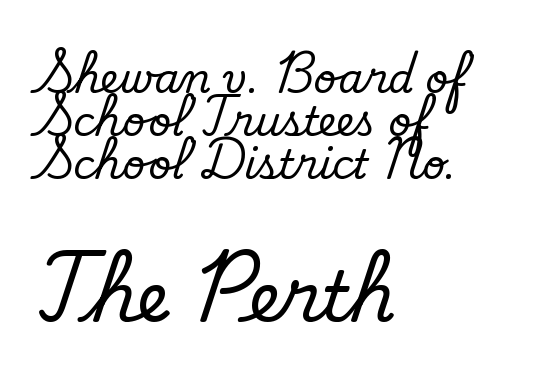
Q: Is the text bold? A: No.
Q: Is the typeface a serif or a sans-serif typeface? A: Sans-serif.
Q: Is the text underlined? A: No.
Q: How is the paragraph aligned? A: Left-aligned.
Q: Is the spacing between letters normal or unusually wide? A: Normal.
Q: Is the spacing between lines tight, normal or loose? A: Tight.
Q: Which block of text is set in a larger size, the first (top) or the second (bottom)? A: The second (bottom) one.
Q: Width (condensed, normal, or wide)? A: Normal.
Q: Stroke contrast? A: Low.
Q: x-height? A: Small.
Q: Monospaced? A: No.
